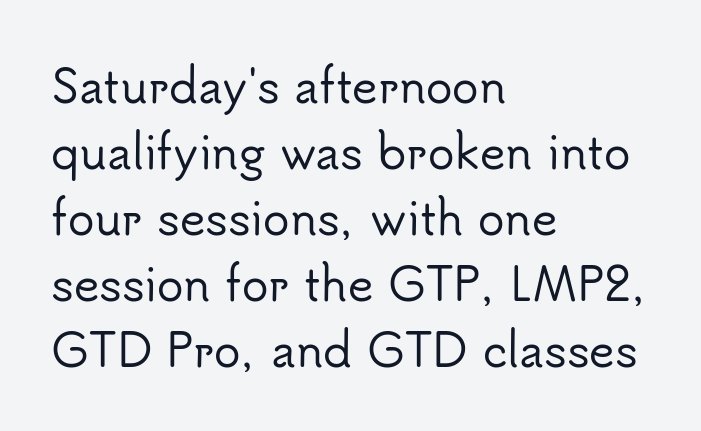
{"serif": "no", "italic": "no", "width": "normal", "stroke_contrast": "low", "x_height": "small", "monospaced": "no", "underline": "no", "align": "left", "line_spacing": "normal", "line_spacing_ratio": 1.5, "letter_spacing": "normal", "letter_spacing_em": 0.0, "glyph_px": 44}
